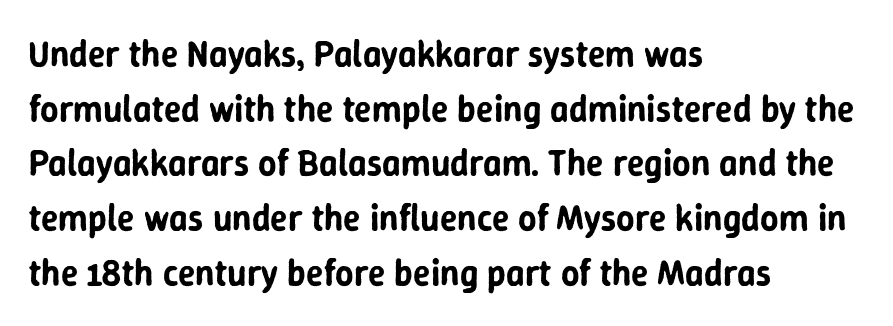
Which margin do the lines hug? The left one — the right edge is uneven. Observe the ordinary spacing: letters are neighbours, not strangers. Each new line begins a customary step beneath the previous one. Just letters on the line, the space beneath them empty. Do the characters align in a grid? No, the font is proportional. The face used here is a sans, in the tradition of grotesques and geometrics.
